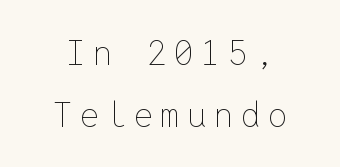
Q: Is the text bold? A: No.
Q: Is the text italic (slanted)? A: No, it is upright.
Q: Is the text underlined? A: No.
Q: How is the paragraph aligned? A: Centered.
Q: Is the spacing between letters normal or unusually wide? A: Unusually wide.
Q: Width (condensed, normal, or wide)? A: Normal.
Q: Stroke contrast? A: Low.
Q: x-height? A: Medium.
Q: Monospaced? A: Yes.
